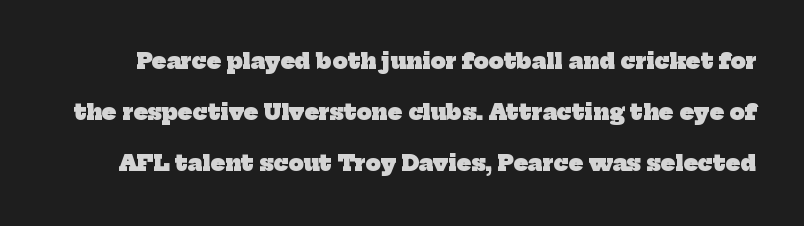
Q: Is the text bold? A: Yes.
Q: Is the text underlined? A: No.
Q: Is the spacing between letters normal or unusually wide? A: Normal.
Q: Is the spacing between lines tight, normal or loose? A: Loose.
